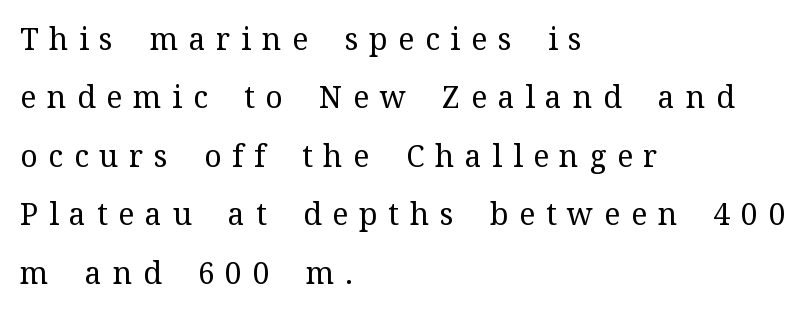
The image shows 30 px regular-weight serif type, upright; set left-aligned, loose line spacing (1.95x), unusually wide letter spacing (+0.36 em), not underlined; medium stroke contrast and a medium x-height.
